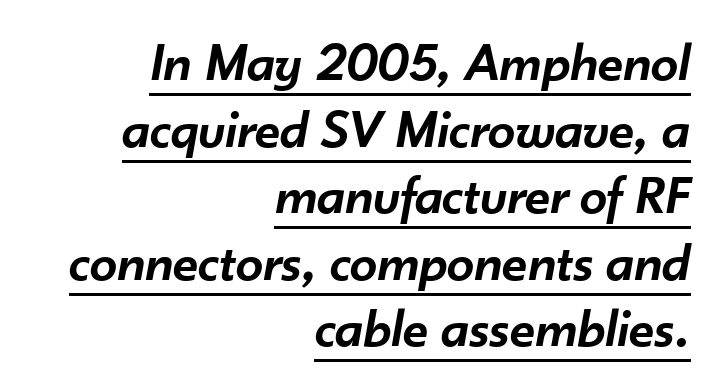
{"italic": "yes", "lean": "right", "slant_degrees": 10, "bold": "semi", "weight": "semibold", "width": "normal", "stroke_contrast": "low", "x_height": "small", "monospaced": "no", "underline": "yes", "align": "right", "line_spacing_ratio": 1.21, "letter_spacing": "normal", "letter_spacing_em": 0.0, "glyph_px": 55}
